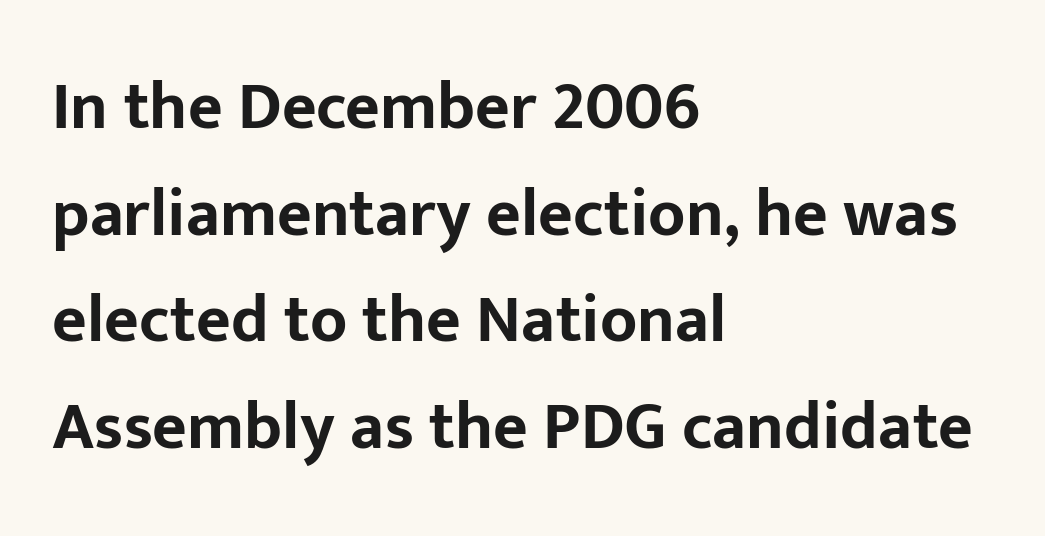
Q: Is the text bold? A: Yes.
Q: Is the text italic (slanted)? A: No, it is upright.
Q: Is the typeface a serif or a sans-serif typeface? A: Sans-serif.
Q: Is the text underlined? A: No.
Q: How is the paragraph aligned? A: Left-aligned.
Q: Is the spacing between letters normal or unusually wide? A: Normal.
Q: Is the spacing between lines tight, normal or loose? A: Normal.
Q: Width (condensed, normal, or wide)? A: Normal.
Q: Stroke contrast? A: Low.
Q: x-height? A: Medium.
Q: Monospaced? A: No.
